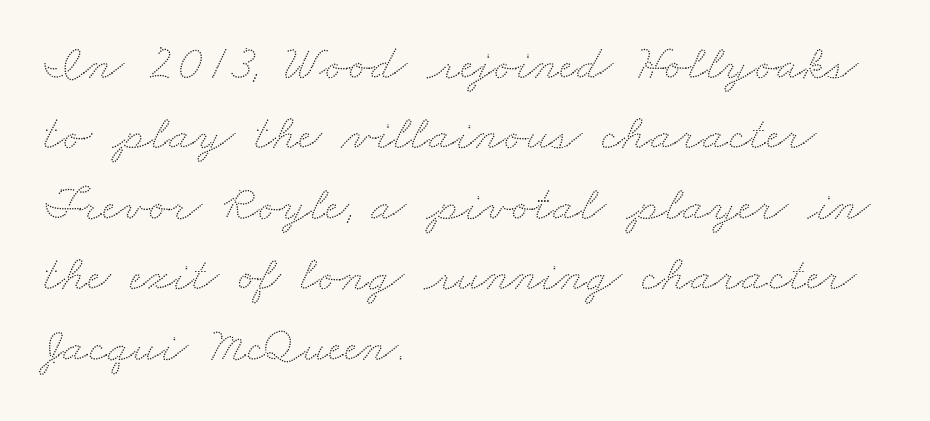
Spacing between characters is what you'd get straight out of the box. The rendering uses natural spacing where letterforms have individual widths. Underlining? Definitely not there. Vertically, the passage feels balanced, rows spaced as you'd expect. The compositor pushed each line to the left boundary.
